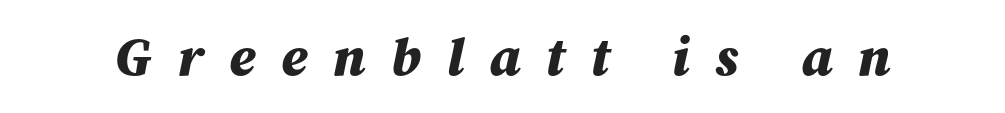
{"italic": "yes", "lean": "right", "slant_degrees": 12, "bold": "yes", "weight": "bold", "width": "normal", "stroke_contrast": "medium", "x_height": "medium", "monospaced": "no", "underline": "no", "letter_spacing": "wide", "letter_spacing_em": 0.47, "glyph_px": 54}
